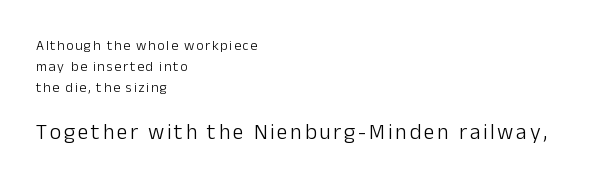
{"italic": "no", "bold": "no", "underline": "no", "align": "left", "line_spacing": "normal", "line_spacing_ratio": 1.5, "larger_block": "second", "size_ratio": 1.57, "glyph_px": 22}
